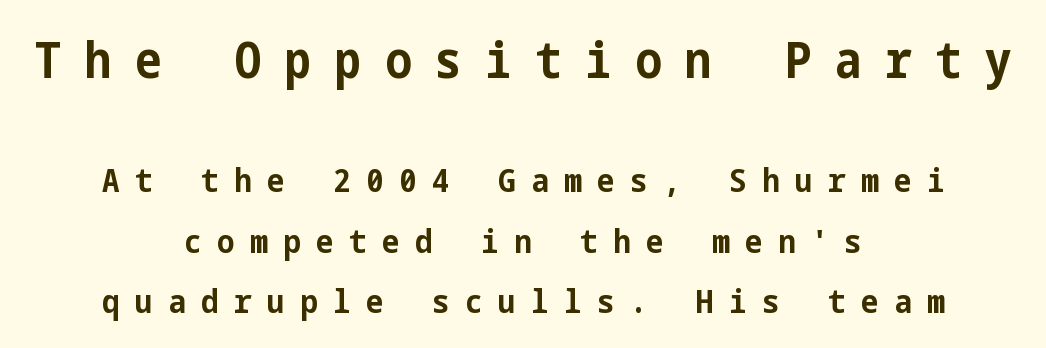
The rendering shows plain stroke endings on the letterforms — a sans-serif design. Visually the block forms a symmetrical silhouette, jagged on both flanks. Posture: straight, roman, zero tilt. The letterforms stand isolated, each surrounded by extra space. Just letters on the line, the space beneath them empty. The letters in the upper block stand taller than those in the block below.
